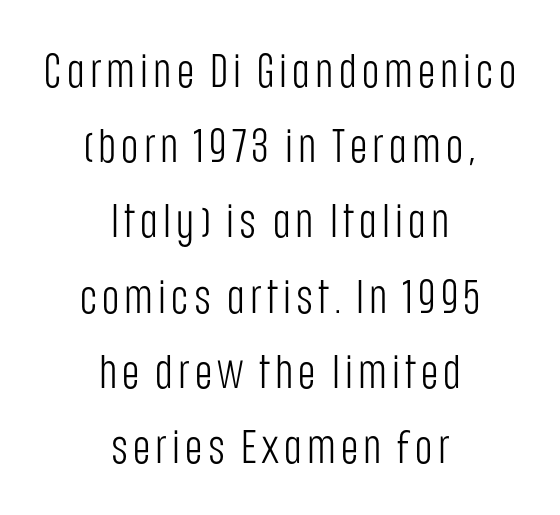
Q: Is the text bold? A: No.
Q: Is the text italic (slanted)? A: No, it is upright.
Q: Is the typeface a serif or a sans-serif typeface? A: Sans-serif.
Q: Is the text underlined? A: No.
Q: How is the paragraph aligned? A: Centered.
Q: Is the spacing between lines tight, normal or loose? A: Normal.
Q: Width (condensed, normal, or wide)? A: Condensed.
Q: Stroke contrast? A: Low.
Q: x-height? A: Large.
Q: Monospaced? A: No.
